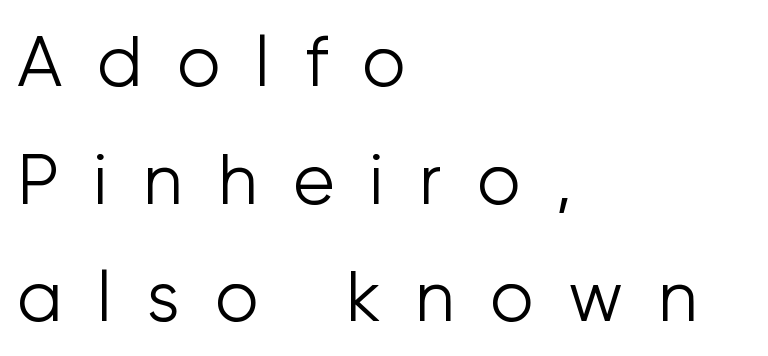
Q: Is the text bold? A: No.
Q: Is the text italic (slanted)? A: No, it is upright.
Q: Is the typeface a serif or a sans-serif typeface? A: Sans-serif.
Q: Is the text underlined? A: No.
Q: How is the paragraph aligned? A: Left-aligned.
Q: Is the spacing between letters normal or unusually wide? A: Unusually wide.
Q: Is the spacing between lines tight, normal or loose? A: Normal.
Q: Width (condensed, normal, or wide)? A: Normal.
Q: Stroke contrast? A: Low.
Q: x-height? A: Medium.
Q: Monospaced? A: No.
